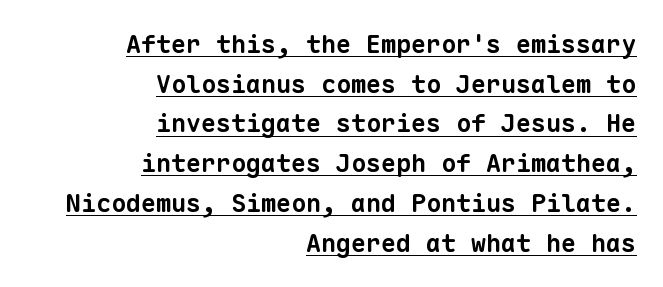
The image shows 25 px bold type; set right-aligned, normal line spacing (1.59x), normal letter spacing, underlined.
